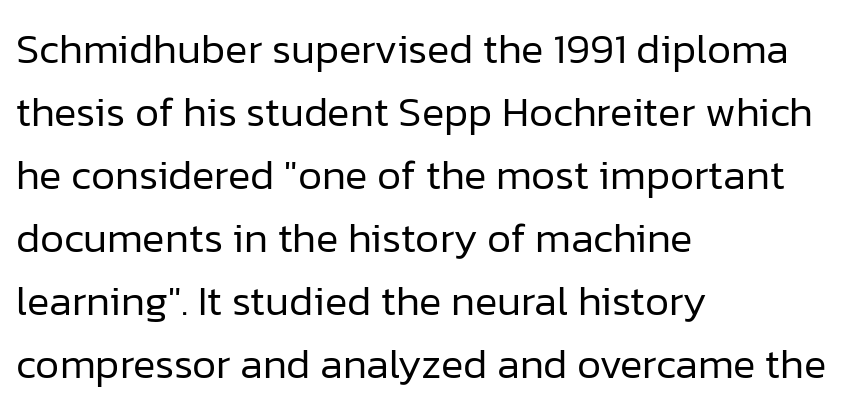
Q: Is the text bold? A: No.
Q: Is the text italic (slanted)? A: No, it is upright.
Q: Is the typeface a serif or a sans-serif typeface? A: Sans-serif.
Q: Is the text underlined? A: No.
Q: How is the paragraph aligned? A: Left-aligned.
Q: Is the spacing between letters normal or unusually wide? A: Normal.
Q: Is the spacing between lines tight, normal or loose? A: Normal.
Q: Width (condensed, normal, or wide)? A: Normal.
Q: Stroke contrast? A: Low.
Q: x-height? A: Medium.
Q: Monospaced? A: No.
